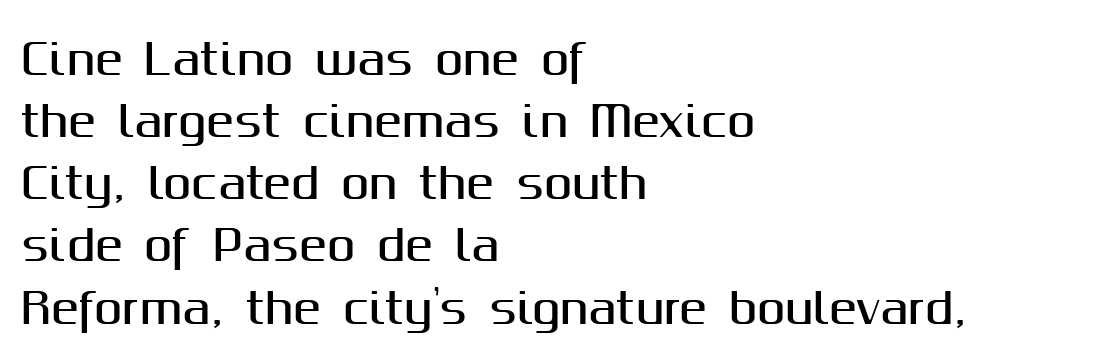
In terms of letterspacing, this is plain default setting. Looks like regular typesetting: each glyph gets only the width it needs. Bare-footed words on every line. The letters carry no serifs — their stems end cleanly without finishing strokes. The paragraph has a hard left edge and a soft right edge.
